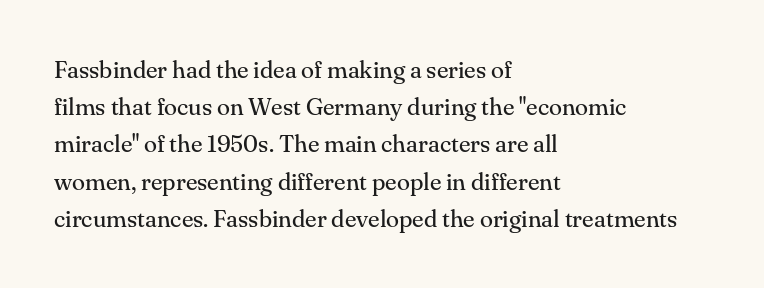
The image shows 24 px text type, upright; set left-aligned, normal line spacing (1.55x), normal letter spacing, not underlined.
